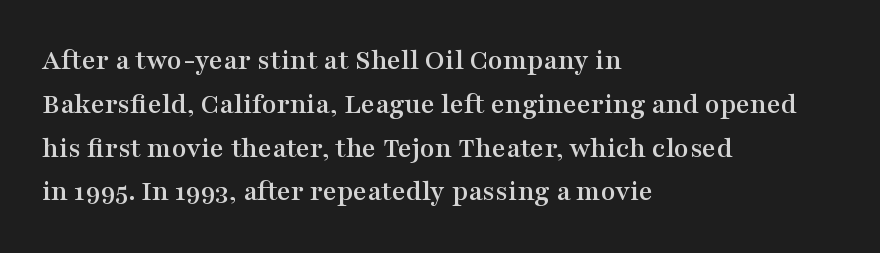
The image shows 30 px wide serif type, upright; set left-aligned, normal line spacing (1.46x), normal letter spacing, not underlined; medium stroke contrast and a medium x-height.
